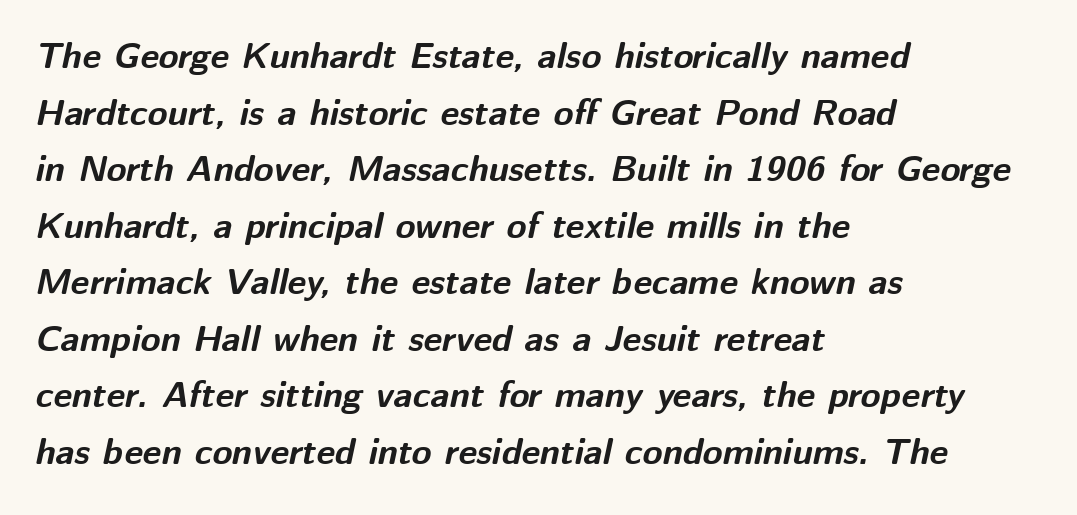
All the whitespace from short lines collects on the right. Plenty of ink on the page — the face is bold. Emphasis-style slanted type is in use. Look at the tracking — it's just the regular setting, nothing added. The passage shown is typed in a proportional face where columns would drift.
